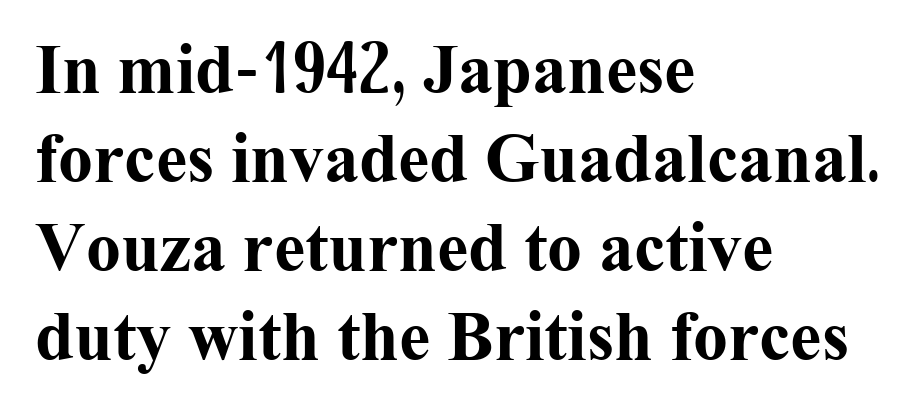
The image shows 70 px bold serif type, upright; set left-aligned, normal line spacing (1.27x), normal letter spacing, not underlined; medium stroke contrast and a medium x-height.
